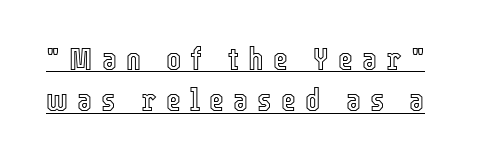
Q: Is the text italic (slanted)? A: No, it is upright.
Q: Is the text underlined? A: Yes.
Q: Is the spacing between letters normal or unusually wide? A: Unusually wide.
Q: Is the spacing between lines tight, normal or loose? A: Normal.
Q: Width (condensed, normal, or wide)? A: Condensed.
Q: x-height? A: Medium.
Q: Monospaced? A: No.
